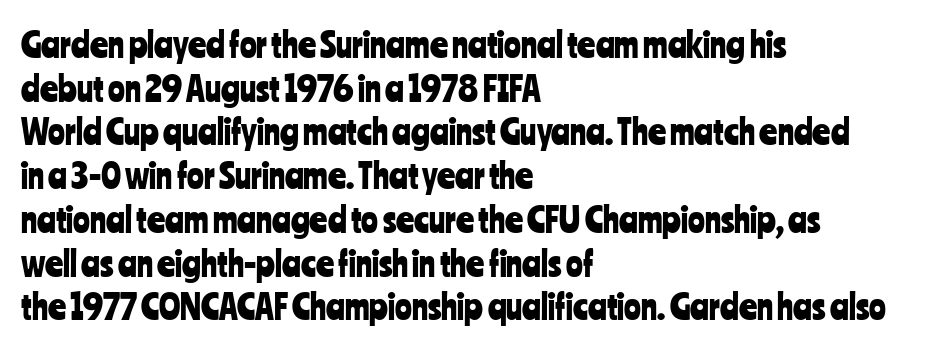
The image shows 35 px condensed sans-serif type, upright; set left-aligned, normal line spacing (1.25x), normal letter spacing, not underlined; low stroke contrast and a medium x-height.
